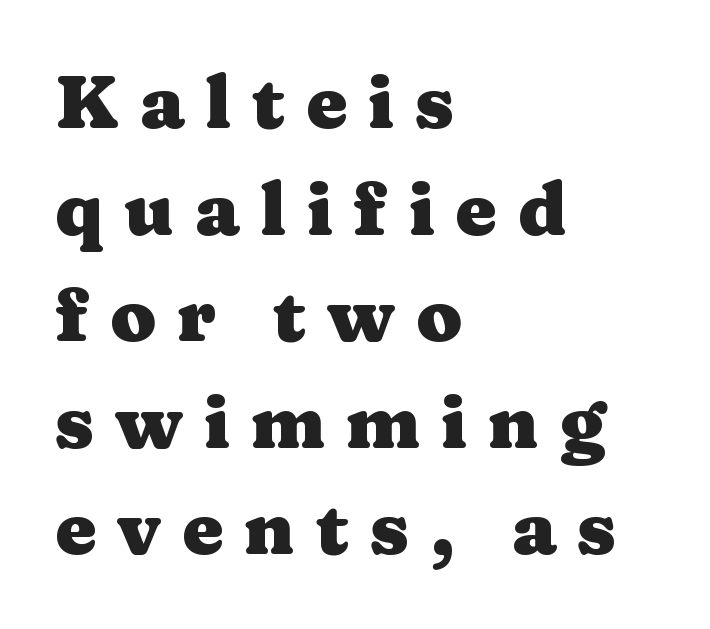
The string is rendered with underlining switched off. Each letter keeps its own natural width here, so spacing adapts to shape. The sample has been set heavy, in full bold. Honestly, the letter spacing is so wide it's the main thing you notice. This sample uses a serif face. Posture: vertical.
